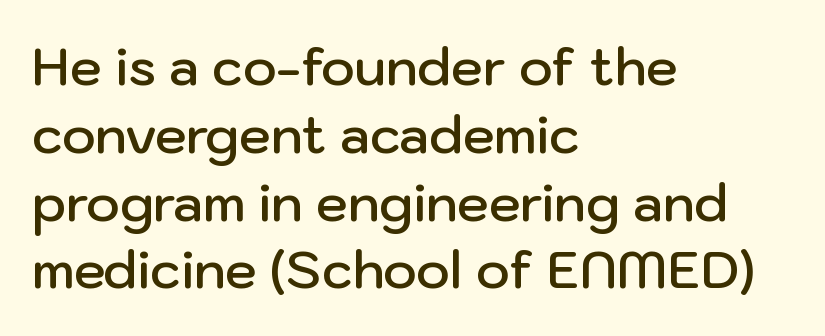
Evenly set lines give the paragraph a standard silhouette. Short and long lines alike share a common starting point at left. Italic: no, the glyphs are upright roman. Descender tails drop into unmarked territory. Observe the ordinary spacing: letters are neighbours, not strangers.
